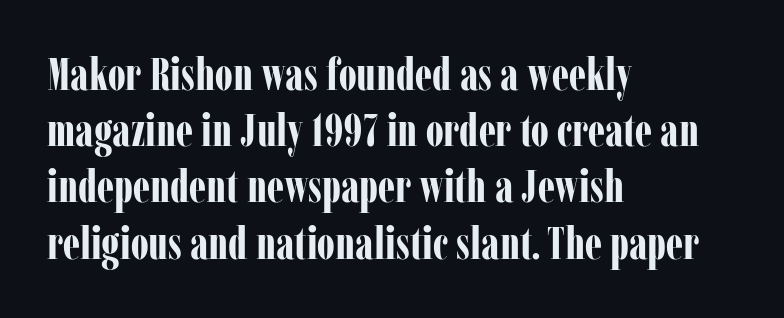
Q: Is the text bold? A: Yes.
Q: Is the text italic (slanted)? A: No, it is upright.
Q: Is the typeface a serif or a sans-serif typeface? A: Serif.
Q: Is the text underlined? A: No.
Q: How is the paragraph aligned? A: Left-aligned.
Q: Is the spacing between letters normal or unusually wide? A: Normal.
Q: Is the spacing between lines tight, normal or loose? A: Normal.
Q: Width (condensed, normal, or wide)? A: Condensed.
Q: Stroke contrast? A: Low.
Q: x-height? A: Medium.
Q: Monospaced? A: No.
